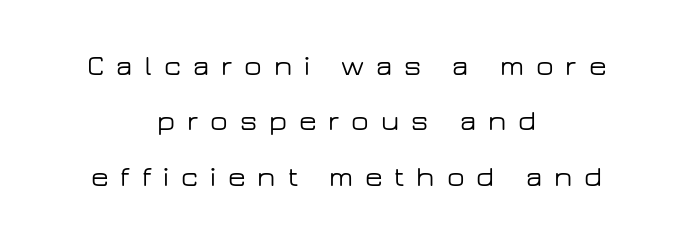
The image shows 29 px wide sans-serif type, upright; set centered, loose line spacing (1.91x), unusually wide letter spacing (+0.41 em), not underlined; low stroke contrast and a medium x-height.
